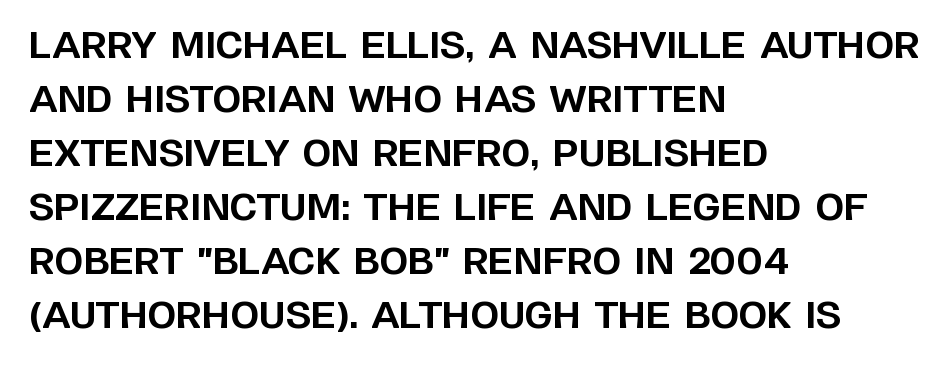
The image shows 37 px bold sans-serif type, upright; set left-aligned, normal line spacing (1.46x), normal letter spacing, not underlined; low stroke contrast and a large x-height.
